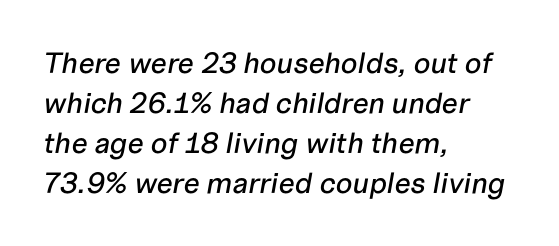
The image shows 29 px text type, italic (leaning right); set left-aligned, normal line spacing (1.38x), normal letter spacing, not underlined; low stroke contrast and a medium x-height.
